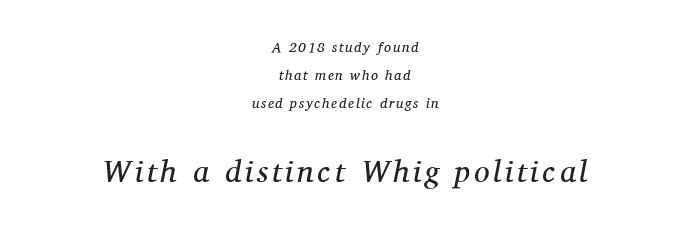
Summary of vertical rhythm: relaxed, with wide interline spacing. Stems and bowls with no extra thickness — not bold. A centered setting, common on invitations and titles, is used for this passage. Block two is the big one; block one sits smaller above it. You can tell it's italic because the verticals aren't actually vertical.
